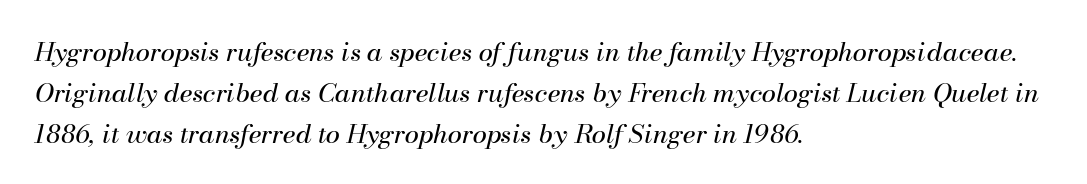
{"italic": "yes", "lean": "right", "slant_degrees": 13, "bold": "no", "underline": "no", "align": "left", "line_spacing": "normal", "line_spacing_ratio": 1.57, "letter_spacing": "normal", "letter_spacing_em": 0.0, "glyph_px": 26}
